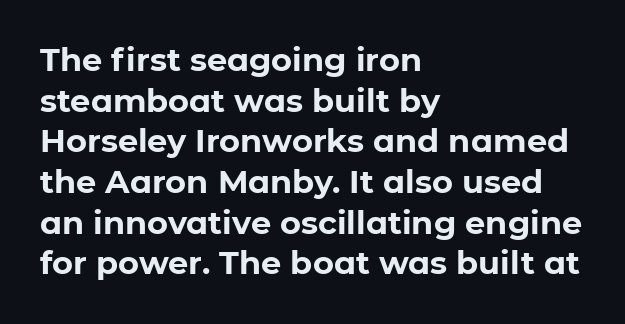
Q: Is the text bold? A: Yes.
Q: Is the text italic (slanted)? A: No, it is upright.
Q: Is the typeface a serif or a sans-serif typeface? A: Sans-serif.
Q: Is the text underlined? A: No.
Q: How is the paragraph aligned? A: Left-aligned.
Q: Is the spacing between letters normal or unusually wide? A: Normal.
Q: Is the spacing between lines tight, normal or loose? A: Normal.
Q: Width (condensed, normal, or wide)? A: Normal.
Q: Stroke contrast? A: Low.
Q: x-height? A: Medium.
Q: Monospaced? A: No.
